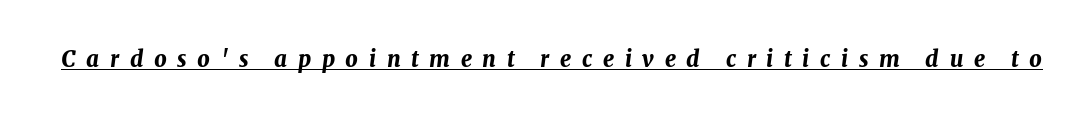
Q: Is the text bold? A: Yes.
Q: Is the text italic (slanted)? A: Yes, it leans right by about 8 degrees.
Q: Is the text underlined? A: Yes.
Q: Is the spacing between letters normal or unusually wide? A: Unusually wide.
